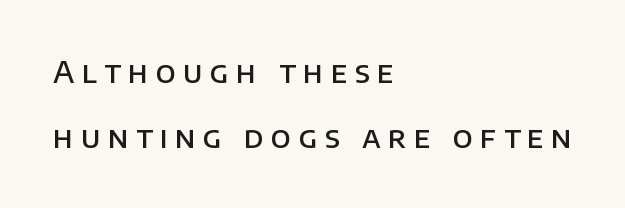
{"serif": "no", "italic": "no", "bold": "semi", "weight": "semibold", "width": "normal", "stroke_contrast": "low", "x_height": "large", "monospaced": "no", "underline": "no", "align": "left", "line_spacing": "loose", "line_spacing_ratio": 2.23, "letter_spacing": "wide", "letter_spacing_em": 0.25, "glyph_px": 29}
